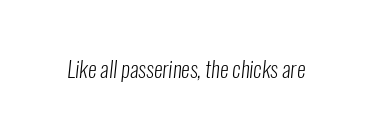
Q: Is the text bold? A: No.
Q: Is the text underlined? A: No.
Q: Is the spacing between letters normal or unusually wide? A: Normal.
